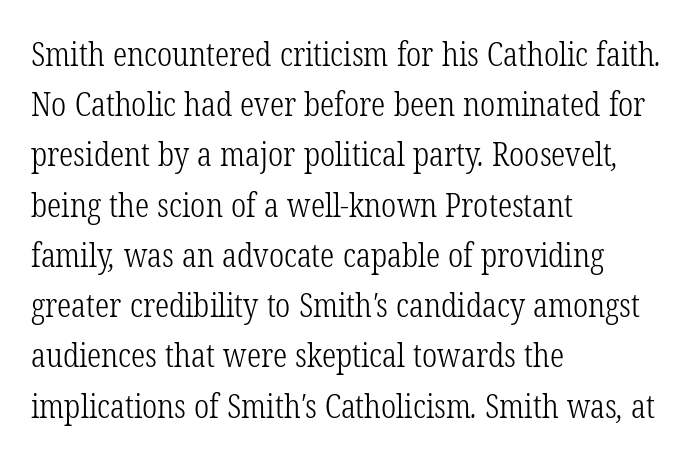
Q: Is the text bold? A: No.
Q: Is the typeface a serif or a sans-serif typeface? A: Serif.
Q: Is the text underlined? A: No.
Q: How is the paragraph aligned? A: Left-aligned.
Q: Is the spacing between letters normal or unusually wide? A: Normal.
Q: Is the spacing between lines tight, normal or loose? A: Normal.
Q: Width (condensed, normal, or wide)? A: Condensed.
Q: Stroke contrast? A: Low.
Q: x-height? A: Medium.
Q: Monospaced? A: No.
